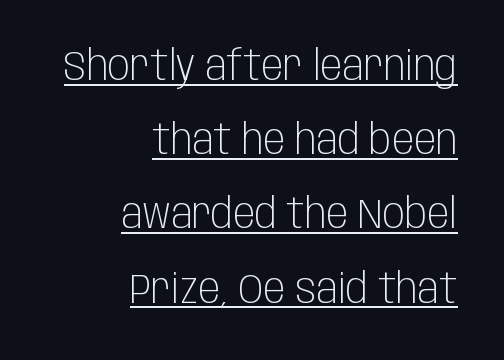
Q: Is the text bold? A: No.
Q: Is the text italic (slanted)? A: No, it is upright.
Q: Is the typeface a serif or a sans-serif typeface? A: Sans-serif.
Q: Is the text underlined? A: Yes.
Q: How is the paragraph aligned? A: Right-aligned.
Q: Is the spacing between letters normal or unusually wide? A: Normal.
Q: Width (condensed, normal, or wide)? A: Condensed.
Q: Stroke contrast? A: Low.
Q: x-height? A: Large.
Q: Monospaced? A: No.
